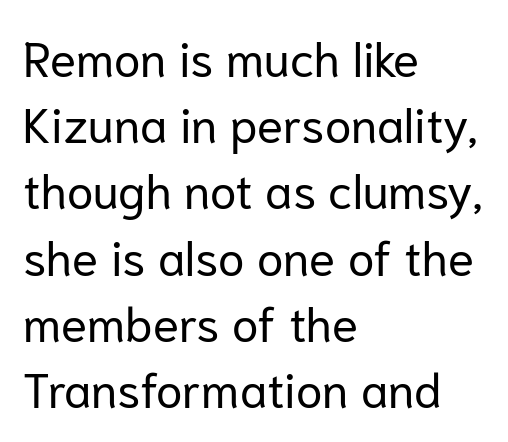
The image shows 48 px regular-weight sans-serif type, upright; set left-aligned, normal line spacing (1.38x), normal letter spacing, not underlined; low stroke contrast and a medium x-height.
